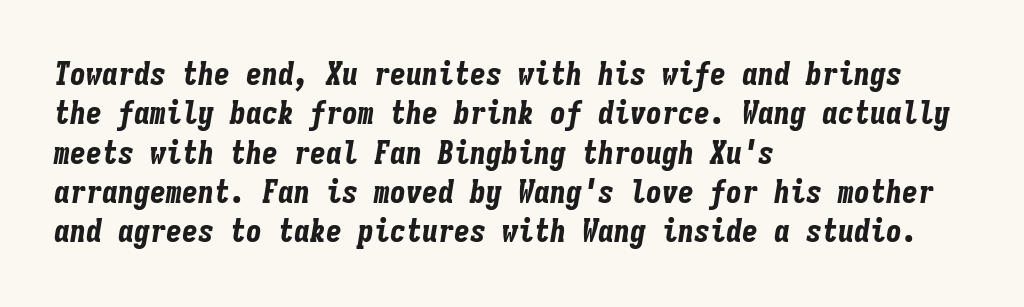
{"italic": "yes", "lean": "right", "slant_degrees": 9, "bold": "yes", "weight": "bold", "width": "condensed", "stroke_contrast": "low", "x_height": "medium", "monospaced": "yes", "underline": "no", "align": "left", "line_spacing_ratio": 1.23, "letter_spacing": "normal", "letter_spacing_em": 0.0, "glyph_px": 32}
